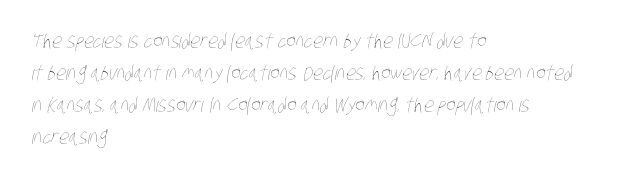
The passage shown has conventional tracking throughout. The vertical gap from one line to the next is medium. Unmarked baselines from the first word to the last. The letterforms sit at book weight or below. A student would call this left alignment; a typographer would say flush left, rag right.
